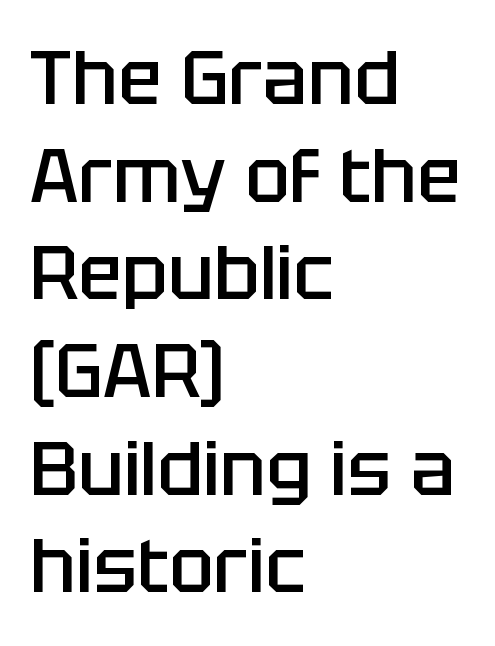
The image shows 74 px semibold sans-serif type, upright; set left-aligned, normal line spacing (1.32x), normal letter spacing, not underlined; low stroke contrast and a large x-height.
